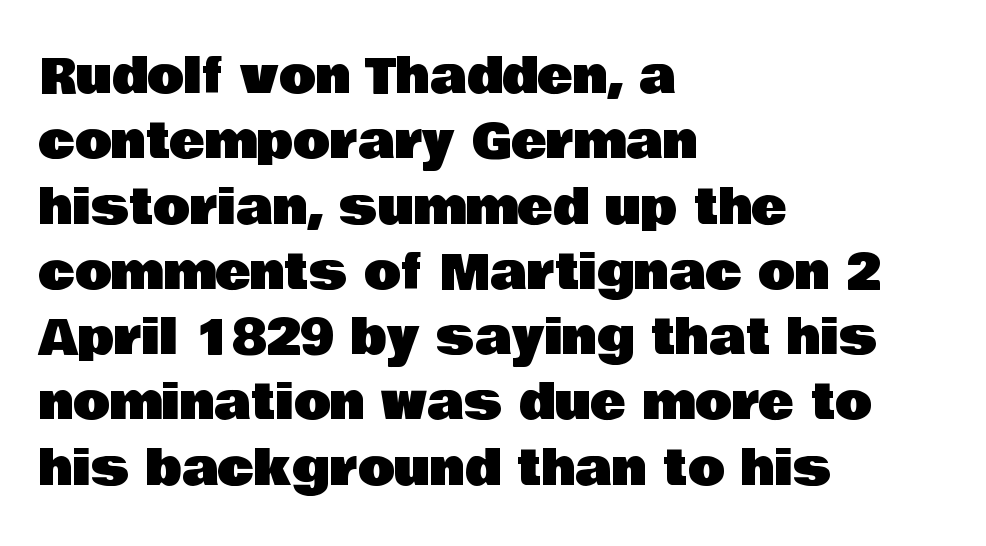
The image shows 48 px sans-serif type, upright; set left-aligned, normal line spacing (1.36x), normal letter spacing, not underlined; low stroke contrast and a large x-height.
